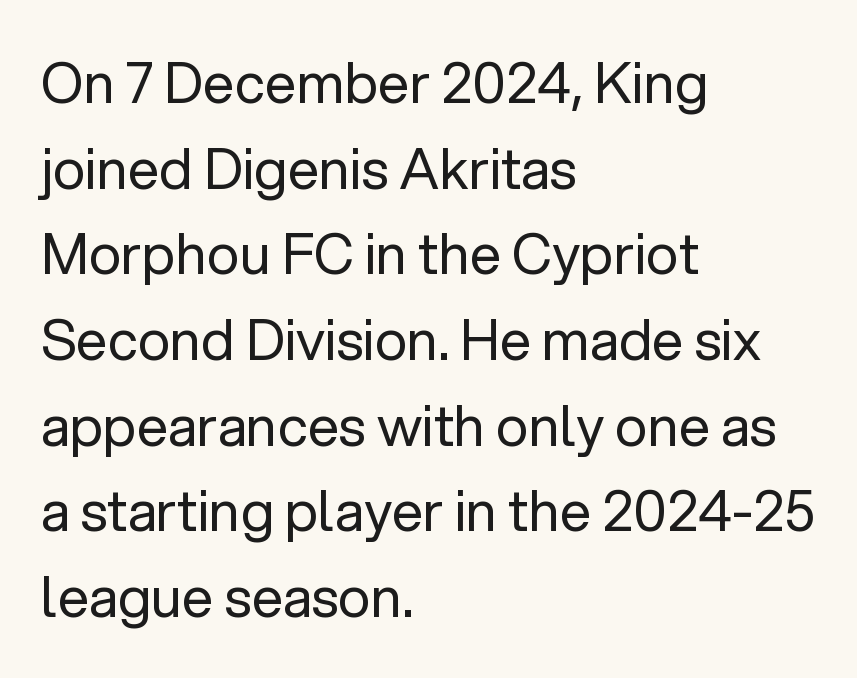
Plain, unruled lines of type. Is this a heavy cut? Hardly; it is regular or lighter. Serif or sans? Sans — the stroke terminals are bare. Ordinary non-slanted type is in use.
